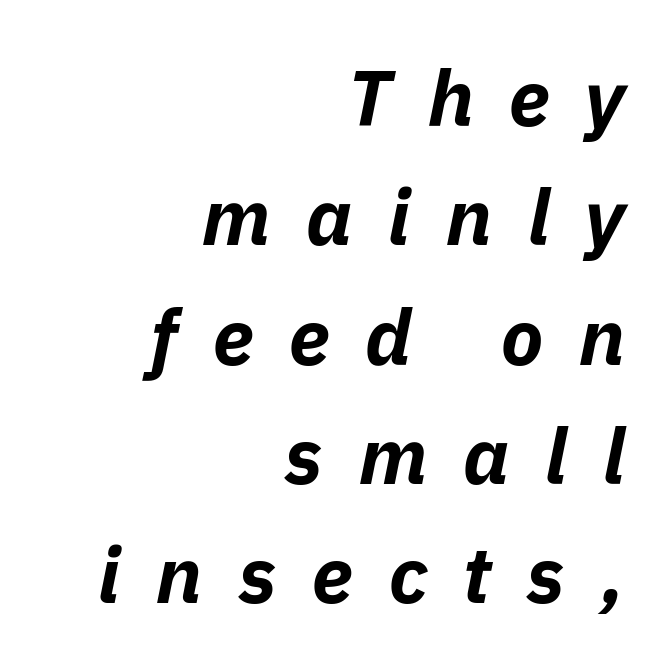
The image shows 78 px bold type, italic (leaning right); set right-aligned, normal line spacing (1.53x), unusually wide letter spacing (+0.46 em), not underlined; low stroke contrast and a medium x-height.
